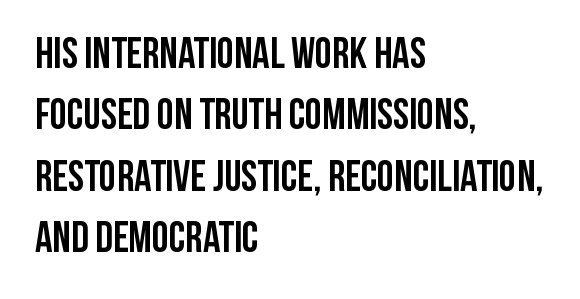
Q: Is the text bold? A: Yes.
Q: Is the text italic (slanted)? A: No, it is upright.
Q: Is the typeface a serif or a sans-serif typeface? A: Sans-serif.
Q: Is the text underlined? A: No.
Q: How is the paragraph aligned? A: Left-aligned.
Q: Is the spacing between letters normal or unusually wide? A: Normal.
Q: Is the spacing between lines tight, normal or loose? A: Normal.
Q: Width (condensed, normal, or wide)? A: Condensed.
Q: Stroke contrast? A: Low.
Q: x-height? A: Large.
Q: Monospaced? A: No.
